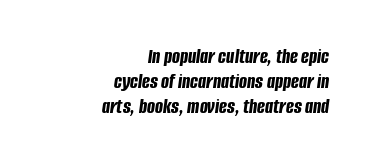
Q: Is the text bold? A: Yes.
Q: Is the text italic (slanted)? A: Yes, it leans right by about 8 degrees.
Q: Is the text underlined? A: No.
Q: How is the paragraph aligned? A: Right-aligned.
Q: Is the spacing between letters normal or unusually wide? A: Normal.
